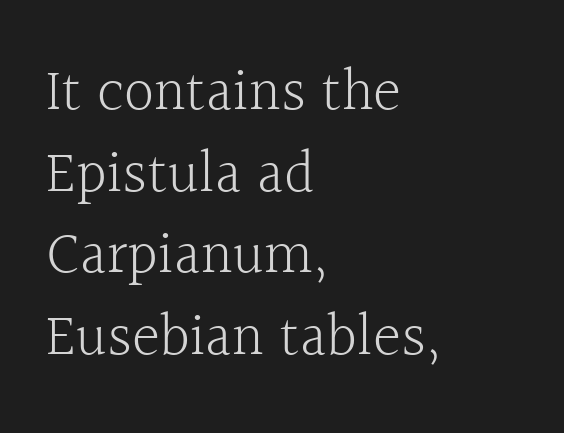
Classification — serif. Beneath every word, the page is bare. The rendering anchors every line to the left-hand side. Compared with typical paragraphs, the rows here are spaced about the same. Note the varied advance widths — an 'i' is clearly narrower than an 'm'.
